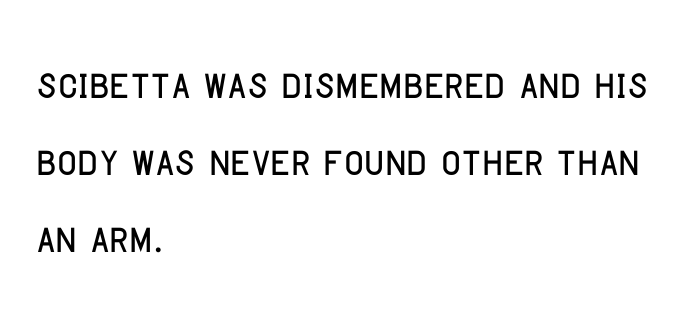
Q: Is the text italic (slanted)? A: No, it is upright.
Q: Is the typeface a serif or a sans-serif typeface? A: Sans-serif.
Q: Is the text underlined? A: No.
Q: How is the paragraph aligned? A: Left-aligned.
Q: Is the spacing between letters normal or unusually wide? A: Normal.
Q: Is the spacing between lines tight, normal or loose? A: Normal.
Q: Width (condensed, normal, or wide)? A: Condensed.
Q: Stroke contrast? A: Low.
Q: x-height? A: Large.
Q: Monospaced? A: No.
